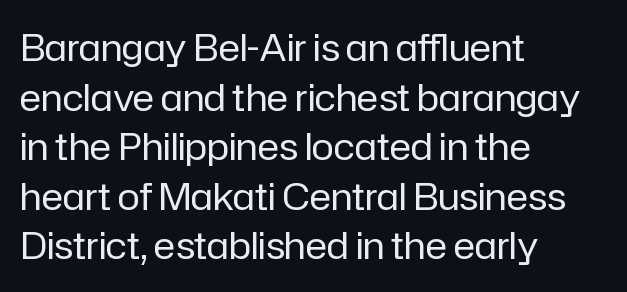
Here the glyphs are tracked normally, forming tight word shapes. Counters stay open thanks to moderate or lighter strokes. Visually the block forms a straight wall on the left and a jagged coastline on the right. Rows of type keep a routine distance in the vertical direction. Type without underlining. Here the designer chose a conventional face with non-uniform glyph widths.
